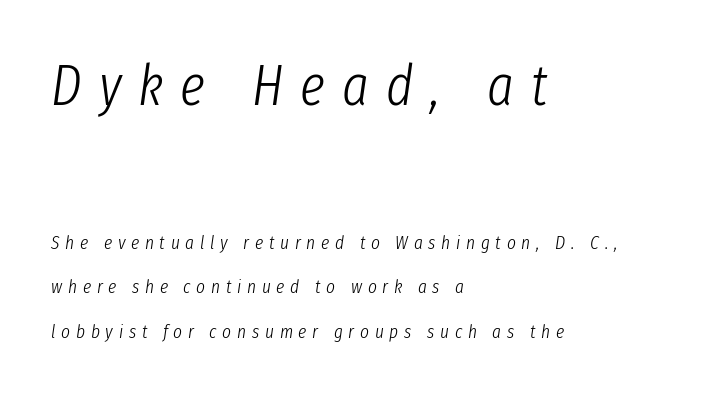
Vertically, the passage feels expansive, rows floating well apart. Would a proofreader flag this as italicized? Yes. Horizontal alignment here is leftward, the default for most running prose. The block sitting higher on the canvas is the one with enlarged characters. A typesetter would call this heavily tracked-out type.
